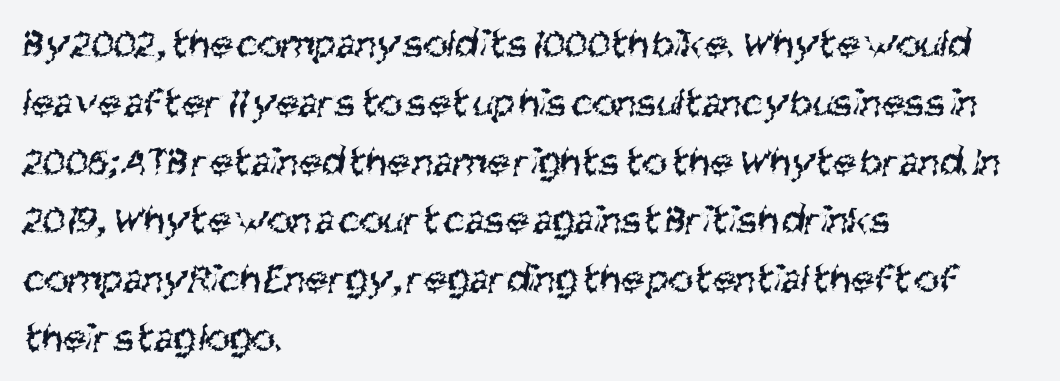
Q: Is the text bold? A: No.
Q: Is the typeface a serif or a sans-serif typeface? A: Sans-serif.
Q: Is the text underlined? A: No.
Q: How is the paragraph aligned? A: Left-aligned.
Q: Is the spacing between letters normal or unusually wide? A: Normal.
Q: Is the spacing between lines tight, normal or loose? A: Normal.
Q: Width (condensed, normal, or wide)? A: Condensed.
Q: Stroke contrast? A: Medium.
Q: x-height? A: Large.
Q: Monospaced? A: No.
